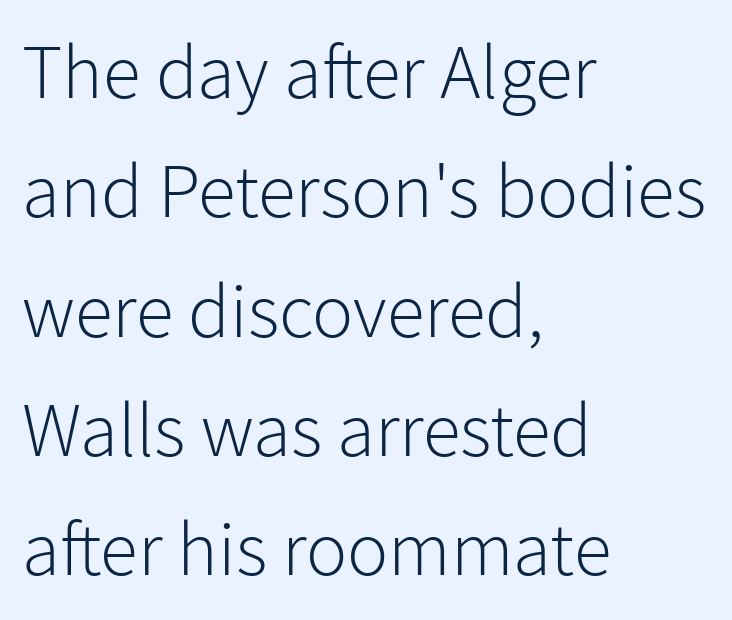
Q: Is the text bold? A: No.
Q: Is the text italic (slanted)? A: No, it is upright.
Q: Is the typeface a serif or a sans-serif typeface? A: Sans-serif.
Q: Is the text underlined? A: No.
Q: How is the paragraph aligned? A: Left-aligned.
Q: Is the spacing between letters normal or unusually wide? A: Normal.
Q: Is the spacing between lines tight, normal or loose? A: Normal.
Q: Width (condensed, normal, or wide)? A: Normal.
Q: Stroke contrast? A: Low.
Q: x-height? A: Medium.
Q: Monospaced? A: No.
